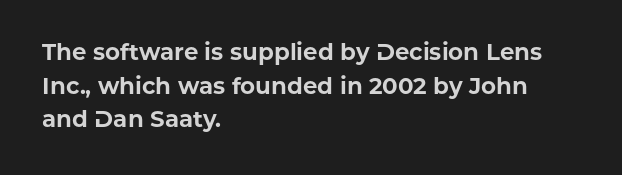
Q: Is the text bold? A: Yes.
Q: Is the text italic (slanted)? A: No, it is upright.
Q: Is the text underlined? A: No.
Q: How is the paragraph aligned? A: Left-aligned.
Q: Is the spacing between letters normal or unusually wide? A: Normal.
Q: Is the spacing between lines tight, normal or loose? A: Normal.
